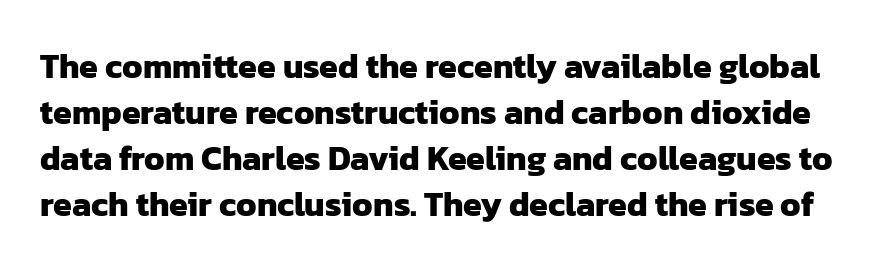
The passage shown is emphatically bold. Clear beneath every line of the passage. The block of text has a typical density, with ordinary space between rows. Character widths vary here, with narrow letters taking less room than wide ones. Default kerning and tracking; the words read as compact shapes. The text was rendered using a sans face with plain stroke endings.
